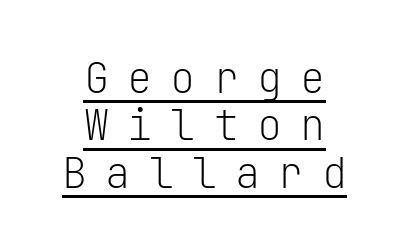
The image shows 42 px light sans-serif type, upright, monospaced; set centered, tight line spacing (1.13x), unusually wide letter spacing (+0.43 em), underlined; low stroke contrast and a medium x-height.
